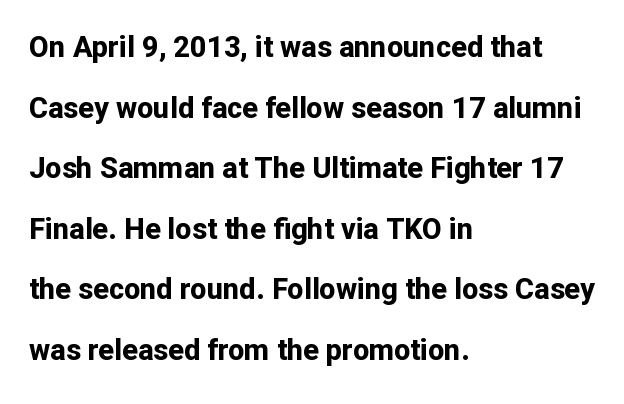
The image shows 29 px bold sans-serif type, upright; set left-aligned, loose line spacing (2.09x), normal letter spacing, not underlined; low stroke contrast and a medium x-height.
